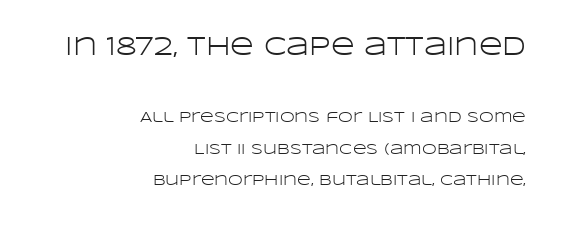
Rule under the text: the space is simply empty. Scale decreases going downward across the two blocks. In CSS terms this would be text-align: right. Upright lettering throughout. The weight tops out at a normal text grade. What's the leading like? Stretched, with rows far apart.
